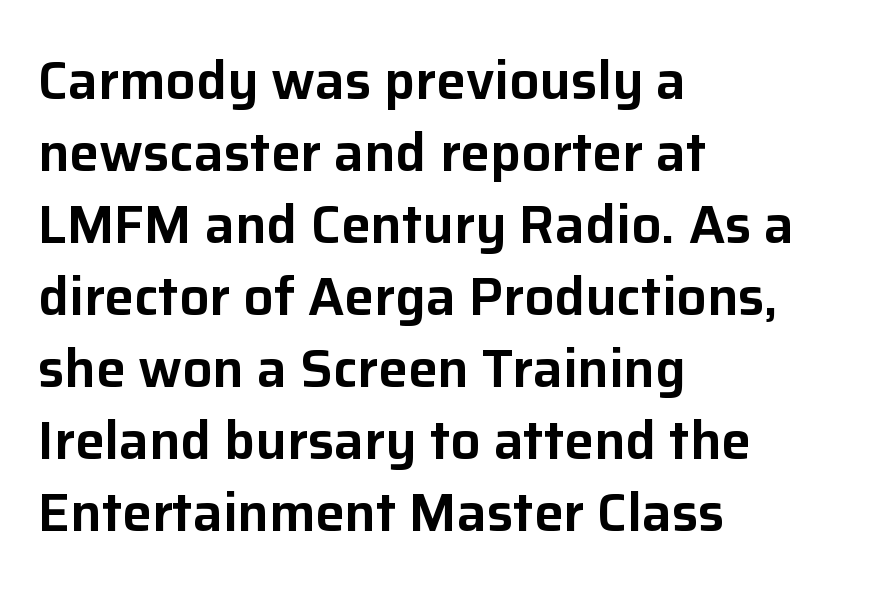
Q: Is the text italic (slanted)? A: No, it is upright.
Q: Is the typeface a serif or a sans-serif typeface? A: Sans-serif.
Q: Is the text underlined? A: No.
Q: How is the paragraph aligned? A: Left-aligned.
Q: Is the spacing between letters normal or unusually wide? A: Normal.
Q: Is the spacing between lines tight, normal or loose? A: Normal.
Q: Width (condensed, normal, or wide)? A: Normal.
Q: Stroke contrast? A: Low.
Q: x-height? A: Medium.
Q: Monospaced? A: No.
